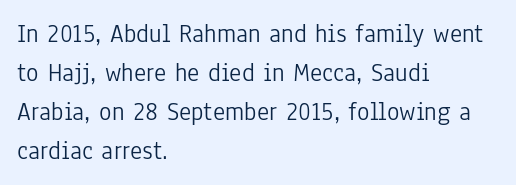
{"italic": "no", "bold": "no", "underline": "no", "align": "left", "line_spacing": "normal", "line_spacing_ratio": 1.5, "letter_spacing": "normal", "letter_spacing_em": 0.0, "glyph_px": 26}
